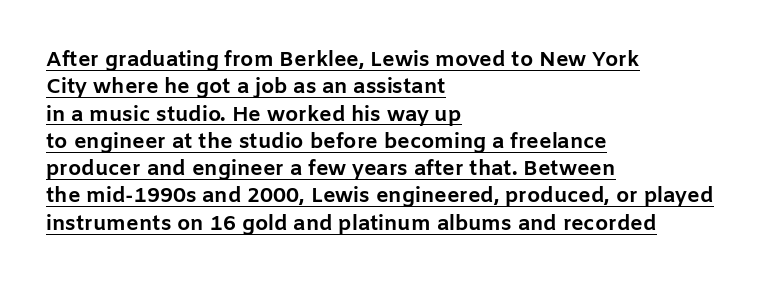
Q: Is the text bold? A: Yes.
Q: Is the text italic (slanted)? A: No, it is upright.
Q: Is the text underlined? A: Yes.
Q: How is the paragraph aligned? A: Left-aligned.
Q: Is the spacing between letters normal or unusually wide? A: Normal.
Q: Is the spacing between lines tight, normal or loose? A: Normal.
